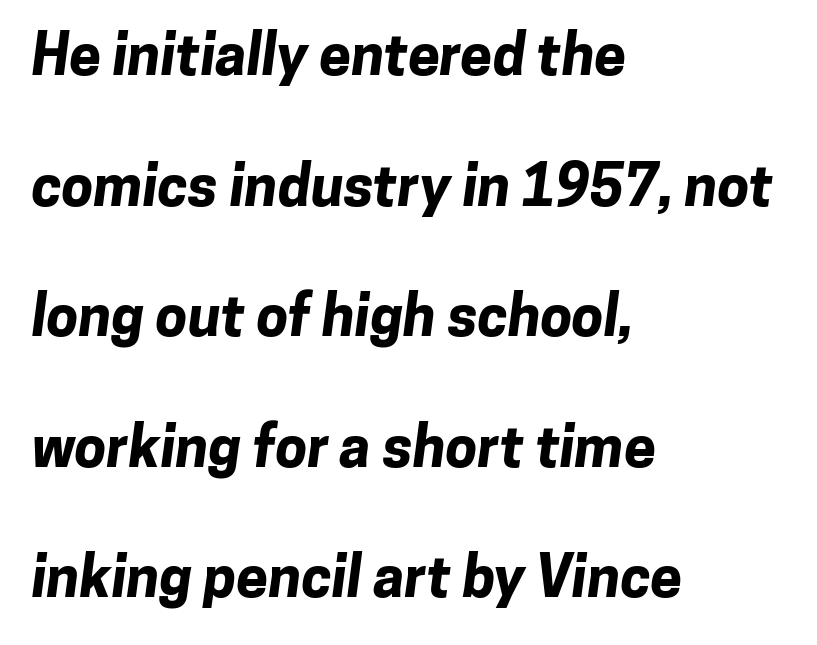
The image shows 57 px bold sans-serif type; set left-aligned, loose line spacing (2.29x), normal letter spacing, not underlined; low stroke contrast and a medium x-height.
